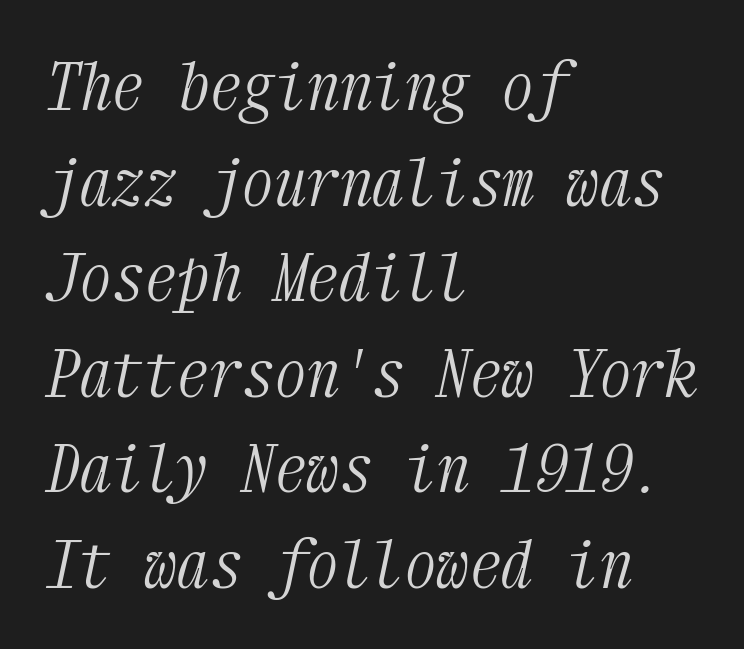
{"serif": "yes", "italic": "yes", "lean": "right", "slant_degrees": 12, "bold": "no", "weight": "light", "width": "condensed", "stroke_contrast": "medium", "x_height": "medium", "monospaced": "yes", "underline": "no", "align": "left", "line_spacing": "normal", "line_spacing_ratio": 1.47, "letter_spacing": "normal", "letter_spacing_em": 0.0, "glyph_px": 65}
